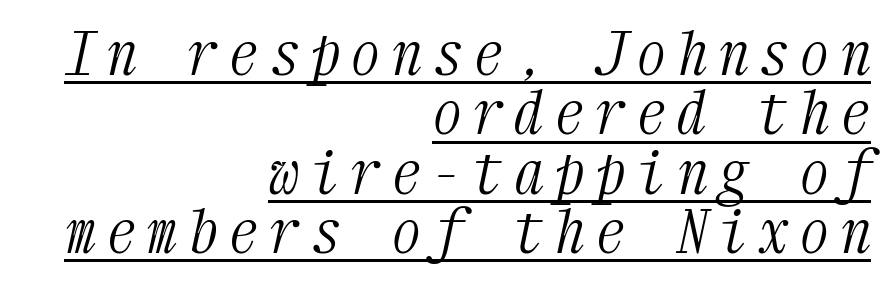
{"serif": "yes", "italic": "yes", "lean": "right", "slant_degrees": 12, "bold": "no", "weight": "light", "width": "condensed", "stroke_contrast": "medium", "x_height": "medium", "monospaced": "yes", "underline": "yes", "align": "right", "line_spacing": "tight", "line_spacing_ratio": 0.99, "glyph_px": 60}
